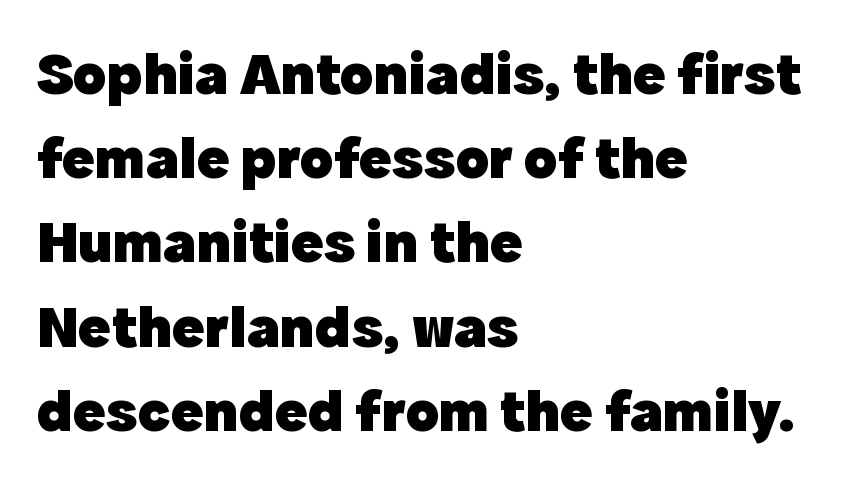
Heavy, bold letterforms. The passage shown stacks its lines at a standard gap. Posture: vertical. Stroke terminals: plain, sans-serif.
